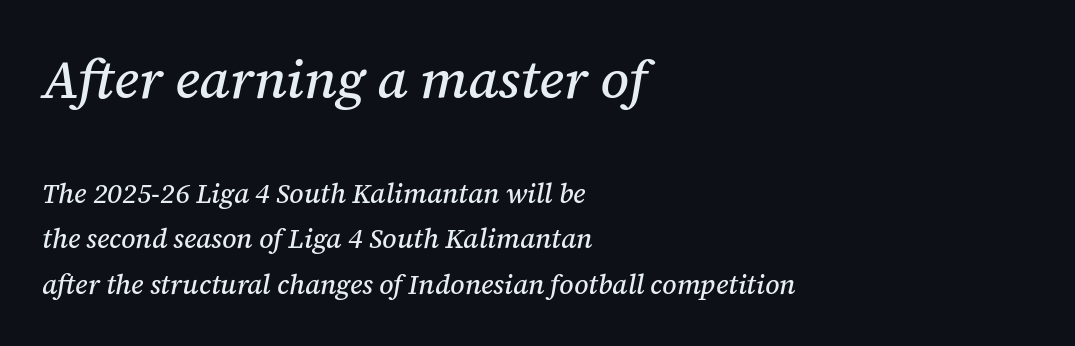
The image shows 54 px serif type, italic (leaning right); set left-aligned, normal line spacing (1.67x), normal letter spacing, not underlined; the first (top) block is 2.0x larger; medium stroke contrast and a medium x-height.
